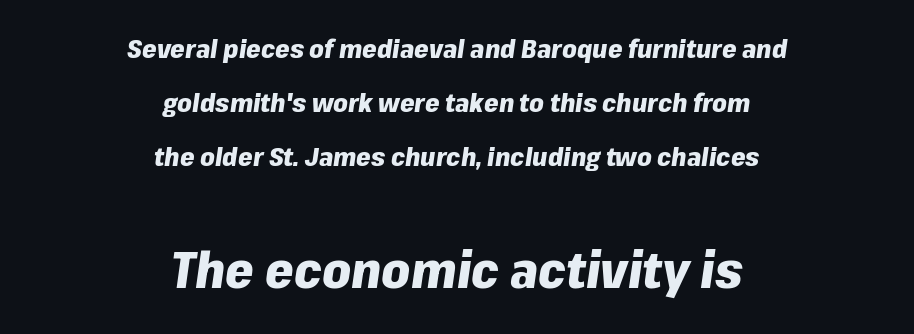
You could not count columns in this text — the font is proportionally spaced. Quick note: underline off. The rendering uses a large line-height, opening up the rows. The glyphs have the mass of a bold cut.
